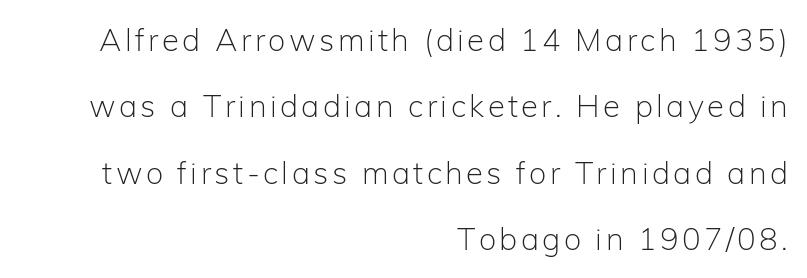
{"serif": "no", "italic": "no", "bold": "no", "weight": "light", "width": "normal", "stroke_contrast": "low", "x_height": "medium", "monospaced": "no", "underline": "no", "align": "right", "line_spacing": "loose", "line_spacing_ratio": 2.14, "glyph_px": 31}
